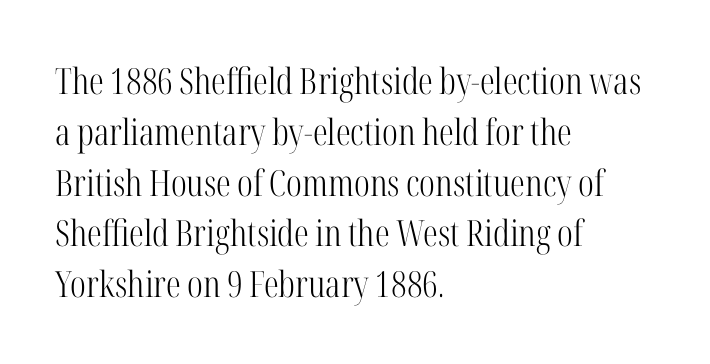
Q: Is the text bold? A: No.
Q: Is the text italic (slanted)? A: No, it is upright.
Q: Is the typeface a serif or a sans-serif typeface? A: Serif.
Q: Is the text underlined? A: No.
Q: How is the paragraph aligned? A: Left-aligned.
Q: Is the spacing between letters normal or unusually wide? A: Normal.
Q: Is the spacing between lines tight, normal or loose? A: Normal.
Q: Width (condensed, normal, or wide)? A: Condensed.
Q: Stroke contrast? A: High.
Q: x-height? A: Medium.
Q: Monospaced? A: No.
